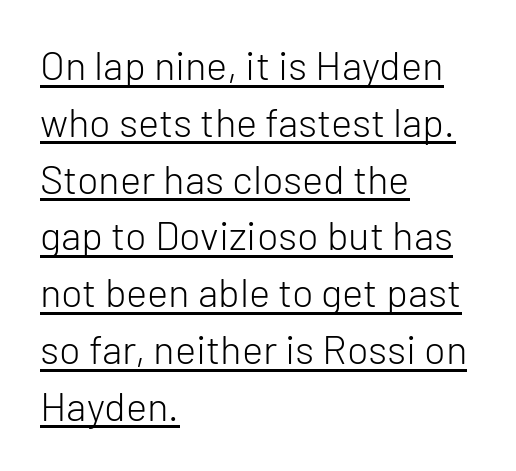
{"serif": "no", "italic": "no", "bold": "no", "weight": "light", "width": "normal", "stroke_contrast": "low", "x_height": "medium", "monospaced": "no", "underline": "yes", "align": "left", "line_spacing": "normal", "line_spacing_ratio": 1.42, "letter_spacing": "normal", "letter_spacing_em": 0.0, "glyph_px": 40}
